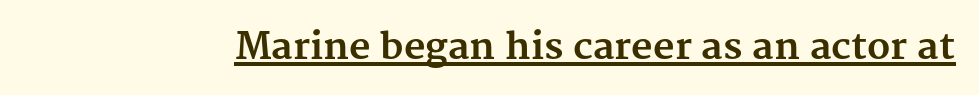
Q: Is the text bold? A: Yes.
Q: Is the text italic (slanted)? A: No, it is upright.
Q: Is the typeface a serif or a sans-serif typeface? A: Serif.
Q: Is the text underlined? A: Yes.
Q: Is the spacing between letters normal or unusually wide? A: Normal.
Q: Width (condensed, normal, or wide)? A: Normal.
Q: Stroke contrast? A: Medium.
Q: x-height? A: Medium.
Q: Monospaced? A: No.
